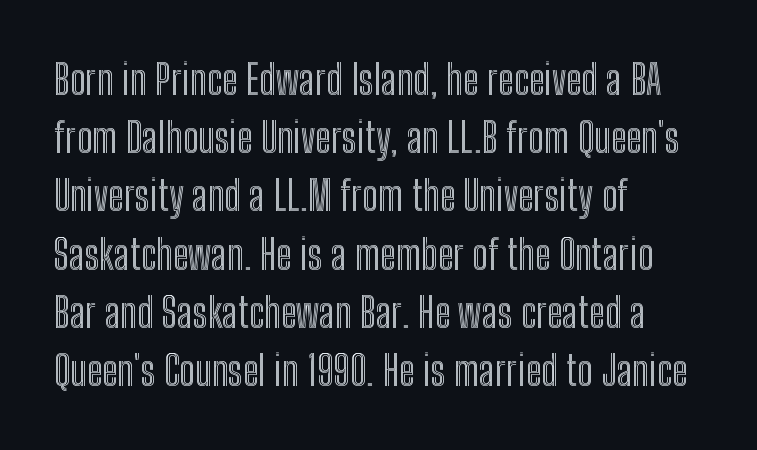
Q: Is the text italic (slanted)? A: No, it is upright.
Q: Is the text underlined? A: No.
Q: How is the paragraph aligned? A: Left-aligned.
Q: Is the spacing between letters normal or unusually wide? A: Normal.
Q: Is the spacing between lines tight, normal or loose? A: Normal.
Q: Width (condensed, normal, or wide)? A: Condensed.
Q: x-height? A: Medium.
Q: Monospaced? A: No.
